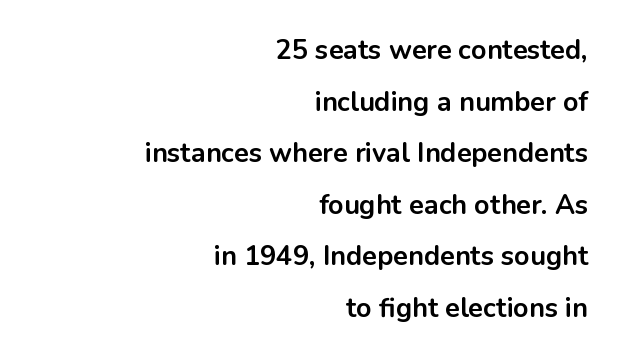
Q: Is the text bold? A: Yes.
Q: Is the text italic (slanted)? A: No, it is upright.
Q: Is the text underlined? A: No.
Q: How is the paragraph aligned? A: Right-aligned.
Q: Is the spacing between letters normal or unusually wide? A: Normal.
Q: Is the spacing between lines tight, normal or loose? A: Loose.
